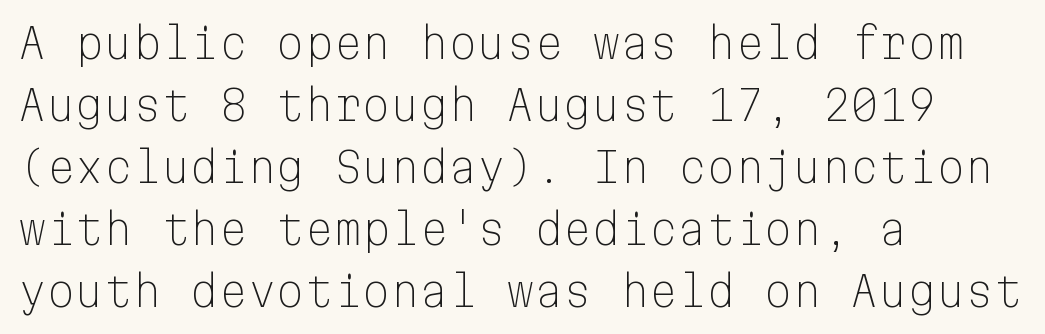
{"serif": "no", "italic": "no", "bold": "no", "weight": "light", "width": "normal", "stroke_contrast": "low", "x_height": "medium", "monospaced": "yes", "underline": "no", "align": "left", "line_spacing": "normal", "line_spacing_ratio": 1.51, "letter_spacing": "normal", "letter_spacing_em": 0.0, "glyph_px": 41}
